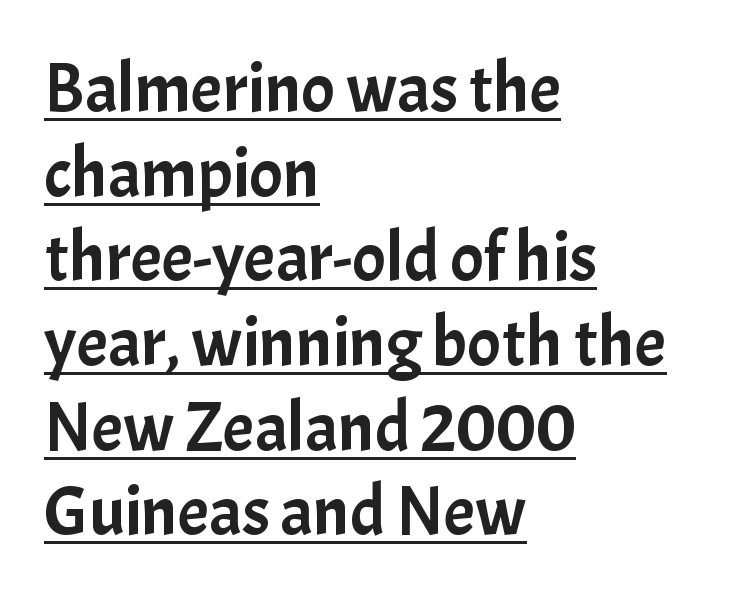
{"serif": "no", "italic": "no", "width": "normal", "stroke_contrast": "low", "x_height": "medium", "monospaced": "no", "underline": "yes", "align": "left", "line_spacing_ratio": 1.21, "letter_spacing": "normal", "letter_spacing_em": 0.0, "glyph_px": 70}
